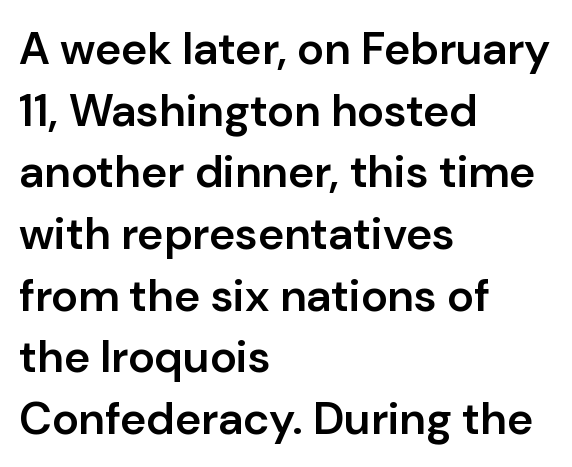
Q: Is the text bold? A: Semi-bold.
Q: Is the text italic (slanted)? A: No, it is upright.
Q: Is the typeface a serif or a sans-serif typeface? A: Sans-serif.
Q: Is the text underlined? A: No.
Q: How is the paragraph aligned? A: Left-aligned.
Q: Is the spacing between letters normal or unusually wide? A: Normal.
Q: Is the spacing between lines tight, normal or loose? A: Normal.
Q: Width (condensed, normal, or wide)? A: Normal.
Q: Stroke contrast? A: Low.
Q: x-height? A: Medium.
Q: Monospaced? A: No.
